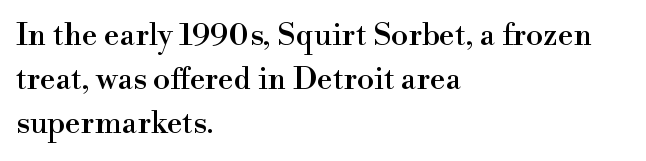
The designer left line spacing at the default. To sum up the face: it has serifs. Do the characters align in a grid? No, the font is proportional. Caption: multi-line text, flush left, ragged right.
